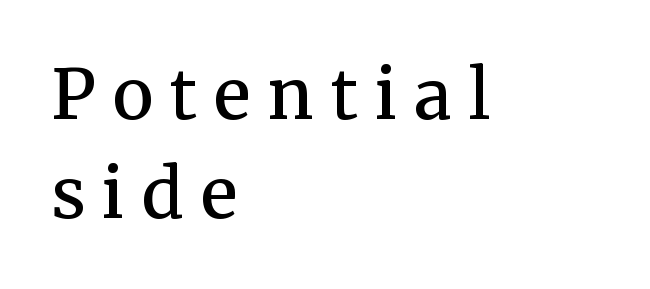
Q: Is the text bold? A: Semi-bold.
Q: Is the text italic (slanted)? A: No, it is upright.
Q: Is the typeface a serif or a sans-serif typeface? A: Serif.
Q: Is the text underlined? A: No.
Q: How is the paragraph aligned? A: Left-aligned.
Q: Is the spacing between letters normal or unusually wide? A: Unusually wide.
Q: Is the spacing between lines tight, normal or loose? A: Normal.
Q: Width (condensed, normal, or wide)? A: Normal.
Q: Stroke contrast? A: Medium.
Q: x-height? A: Medium.
Q: Monospaced? A: No.
